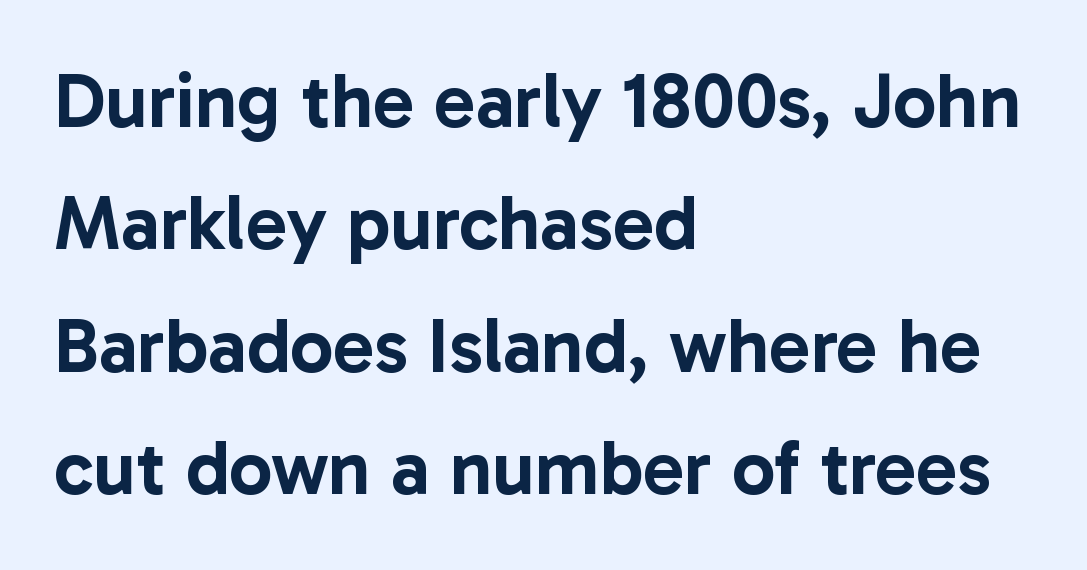
Think of a printed novel: that variable character pitch is what you see here. Honestly, the letter spacing is just normal — you wouldn't notice it. Descenders hang freely into open space. The ragged edge is on the right, which tells us the setting is flush left.
